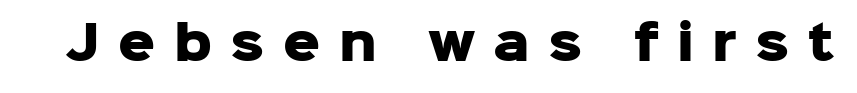
Q: Is the text bold? A: Yes.
Q: Is the text italic (slanted)? A: No, it is upright.
Q: Is the typeface a serif or a sans-serif typeface? A: Sans-serif.
Q: Is the text underlined? A: No.
Q: Is the spacing between letters normal or unusually wide? A: Unusually wide.
Q: Width (condensed, normal, or wide)? A: Normal.
Q: Stroke contrast? A: Low.
Q: x-height? A: Medium.
Q: Monospaced? A: No.
